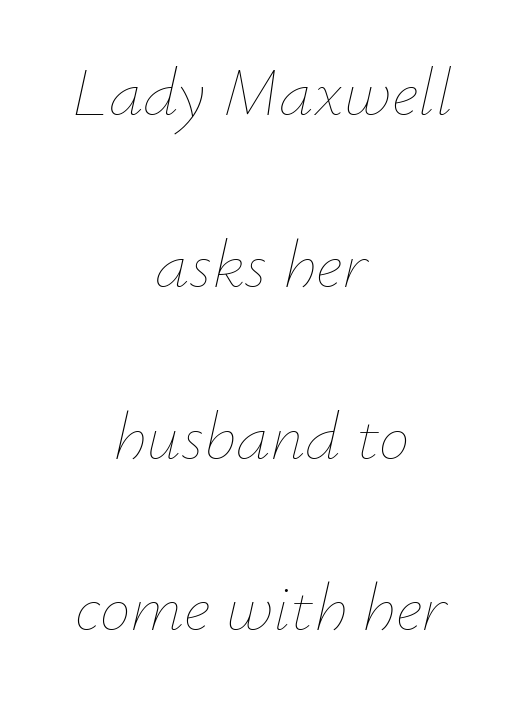
Q: Is the text bold? A: No.
Q: Is the text italic (slanted)? A: Yes, it leans right by about 12 degrees.
Q: Is the text underlined? A: No.
Q: How is the paragraph aligned? A: Centered.
Q: Is the spacing between letters normal or unusually wide? A: Normal.
Q: Is the spacing between lines tight, normal or loose? A: Loose.
Q: Width (condensed, normal, or wide)? A: Normal.
Q: Stroke contrast? A: Low.
Q: x-height? A: Small.
Q: Monospaced? A: No.
